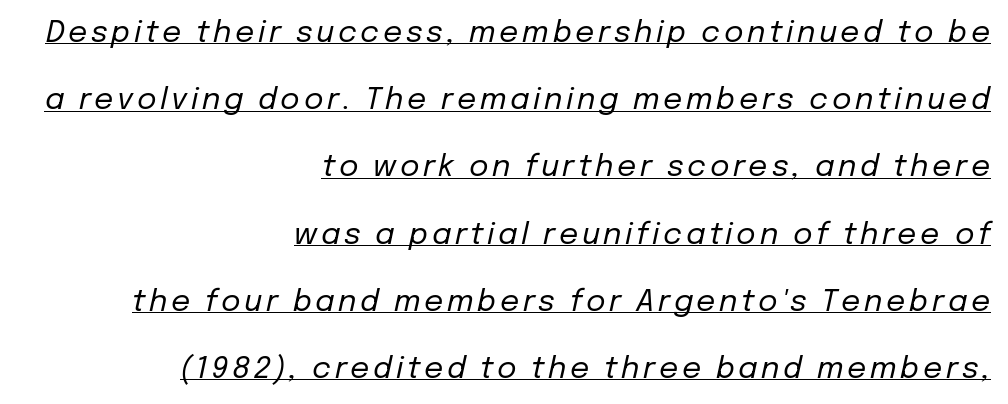
The image shows 30 px regular-weight type, italic (leaning right); set right-aligned, loose line spacing (2.24x), underlined; low stroke contrast and a medium x-height.
